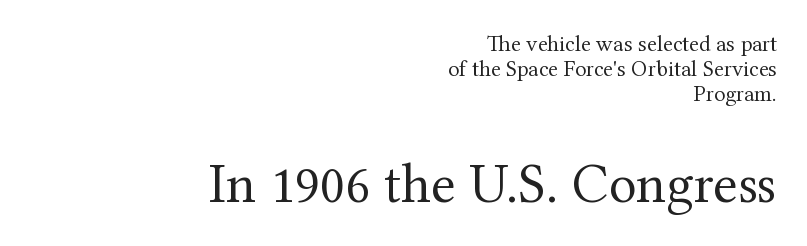
{"serif": "yes", "italic": "no", "bold": "no", "weight": "regular", "width": "normal", "stroke_contrast": "medium", "x_height": "medium", "monospaced": "no", "underline": "no", "align": "right", "line_spacing": "tight", "line_spacing_ratio": 1.09, "letter_spacing": "normal", "letter_spacing_em": 0.0, "larger_block": "second", "size_ratio": 2.48, "glyph_px": 57}
